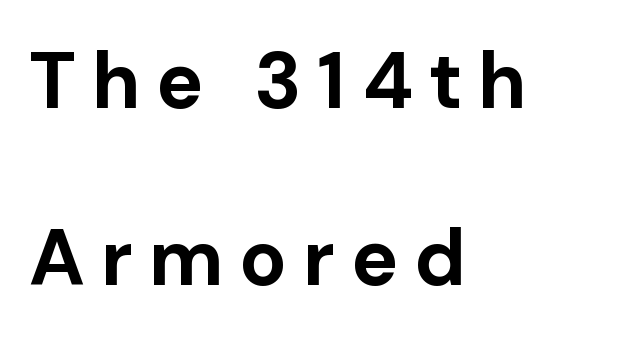
Q: Is the text bold? A: Yes.
Q: Is the text italic (slanted)? A: No, it is upright.
Q: Is the typeface a serif or a sans-serif typeface? A: Sans-serif.
Q: Is the text underlined? A: No.
Q: How is the paragraph aligned? A: Left-aligned.
Q: Is the spacing between letters normal or unusually wide? A: Unusually wide.
Q: Is the spacing between lines tight, normal or loose? A: Loose.
Q: Width (condensed, normal, or wide)? A: Normal.
Q: Stroke contrast? A: Low.
Q: x-height? A: Medium.
Q: Monospaced? A: No.
